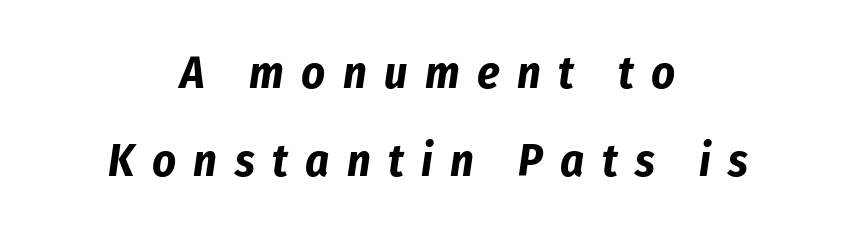
The image shows 46 px bold, condensed type, italic (leaning right); set centered, loose line spacing (1.91x), unusually wide letter spacing (+0.38 em), not underlined; low stroke contrast and a medium x-height.
